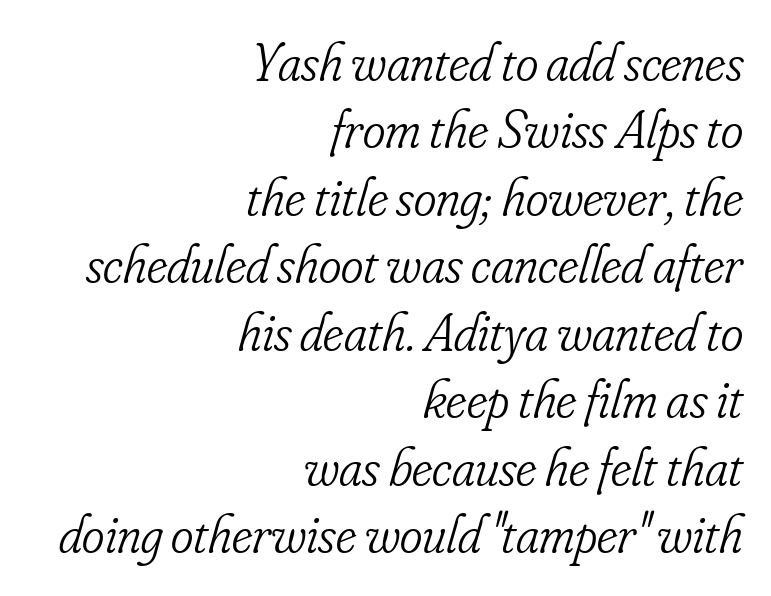
Does extra space separate the letters? No, they use regular spacing. Beneath every word, the page is bare. Layout note: lines flush right. Weight: in the light-to-regular range. Note the varied advance widths — an 'i' is clearly narrower than an 'm'. Summary of vertical rhythm: regular, with standard interline spacing.
